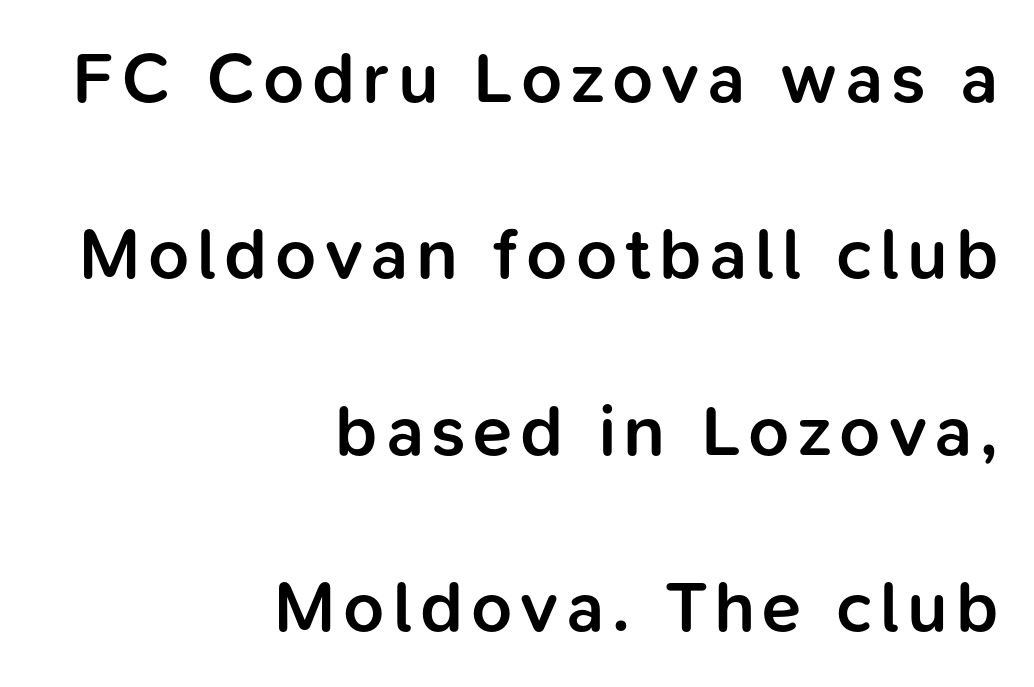
{"serif": "no", "italic": "no", "bold": "semi", "weight": "semibold", "width": "normal", "stroke_contrast": "low", "x_height": "medium", "monospaced": "no", "underline": "no", "align": "right", "line_spacing": "loose", "line_spacing_ratio": 2.45, "glyph_px": 72}
